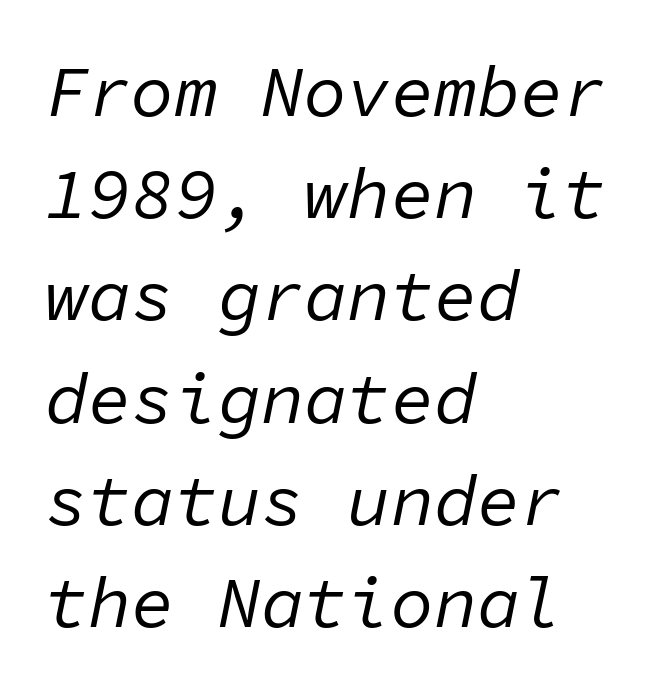
A typesetter would call this monospace, since all characters share one set width. Compared with a typical body face, this is equally light or lighter still. Every row of glyphs begins at an identical x-position on the left. Does extra space separate the letters? No, they use regular spacing. Nobody drew a line under any word here. A normal amount of white space separates one row of letters from the next.
